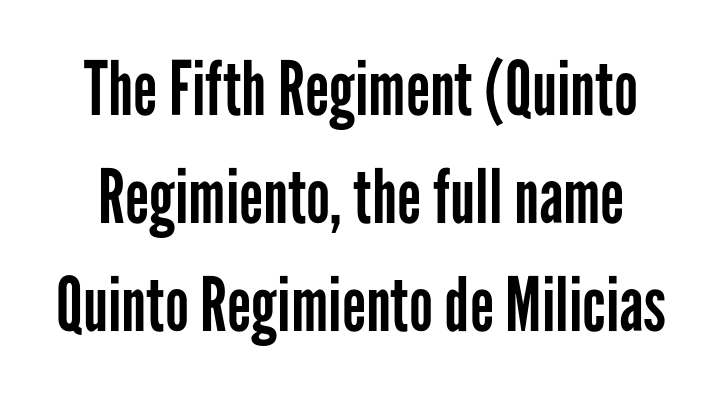
Stems here are at most as thick as an everyday book face. Spacing verdict: proportional, widths tailored to each character. Do the letters lean? They stand straight. Is there much room between lines? A standard amount, neither cramped nor airy. Descenders hang freely into open space. Are there feet on the stems? There aren't — it's a sans.
